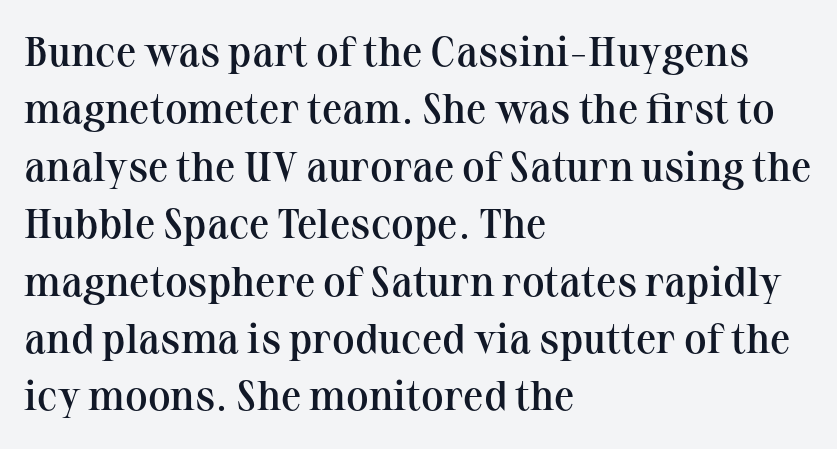
The space beneath each line is pristine and unruled. Do the characters align in a grid? No, the font is proportional. Moderately thickened strokes mark this as semibold type. The ragged edge is on the right, which tells us the setting is flush left. Normally led — the rows are evenly, conventionally spaced.
